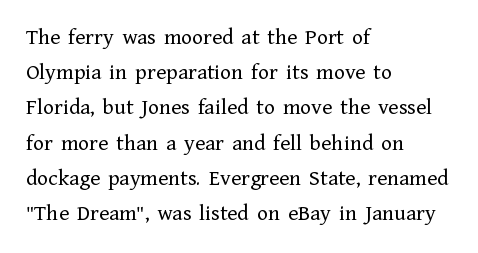
Q: Is the text bold? A: No.
Q: Is the text italic (slanted)? A: No, it is upright.
Q: Is the text underlined? A: No.
Q: How is the paragraph aligned? A: Left-aligned.
Q: Is the spacing between letters normal or unusually wide? A: Normal.
Q: Is the spacing between lines tight, normal or loose? A: Normal.
